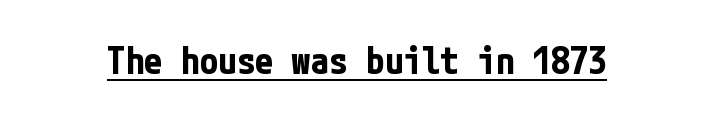
The image shows 37 px bold, condensed sans-serif type, upright; set normal letter spacing, underlined; low stroke contrast and a medium x-height.
